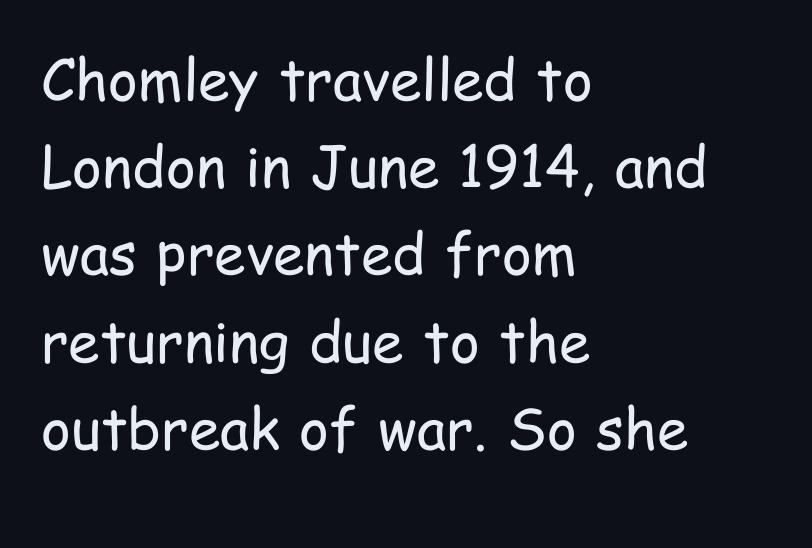
Q: Is the text bold? A: No.
Q: Is the text italic (slanted)? A: No, it is upright.
Q: Is the typeface a serif or a sans-serif typeface? A: Sans-serif.
Q: Is the text underlined? A: No.
Q: How is the paragraph aligned? A: Left-aligned.
Q: Is the spacing between letters normal or unusually wide? A: Normal.
Q: Is the spacing between lines tight, normal or loose? A: Normal.
Q: Width (condensed, normal, or wide)? A: Condensed.
Q: Stroke contrast? A: Low.
Q: x-height? A: Medium.
Q: Monospaced? A: No.
